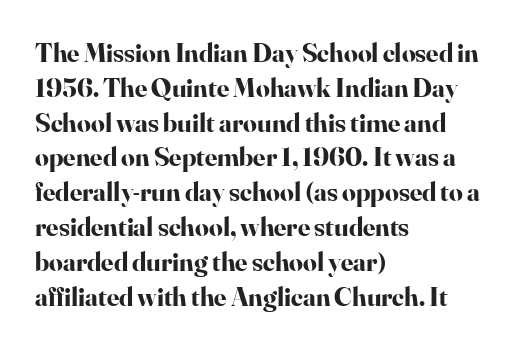
{"italic": "no", "bold": "yes", "underline": "no", "align": "left", "line_spacing": "normal", "line_spacing_ratio": 1.29, "letter_spacing": "normal", "letter_spacing_em": 0.0, "glyph_px": 27}
